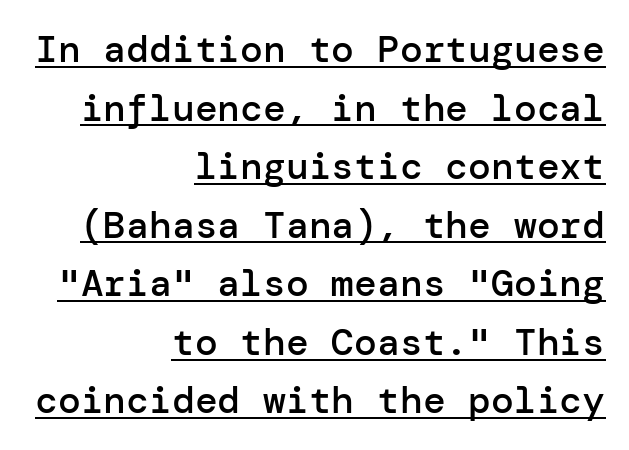
In terms of letterspacing, this is plain default setting. Visually the block forms a straight wall on the right and a jagged coastline on the left. Style check: upright. Is this a sans? Yes — the strokes have no serifs.
